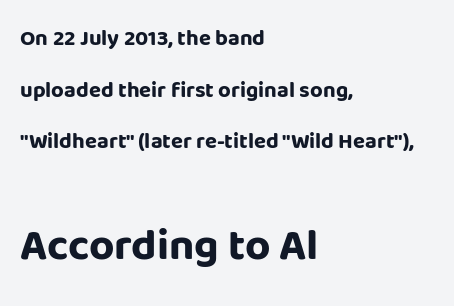
The image shows 44 px bold sans-serif type, upright; set left-aligned, loose line spacing (2.35x), normal letter spacing, not underlined; the second (bottom) block is 2.0x larger; low stroke contrast and a large x-height.
